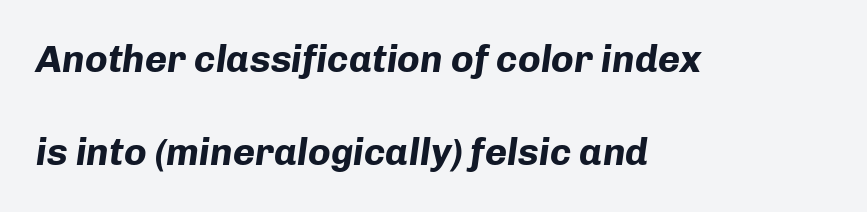
You'd pick this weight for a headline — it's a proper bold. How are the letters spaced? Ordinarily, with no added tracking. Character widths vary here, with narrow letters taking less room than wide ones. Honestly, there is no underline to notice here at all. The line-height multiplier appears high, well above default. The typography opts for an oblique posture over an upright one.
